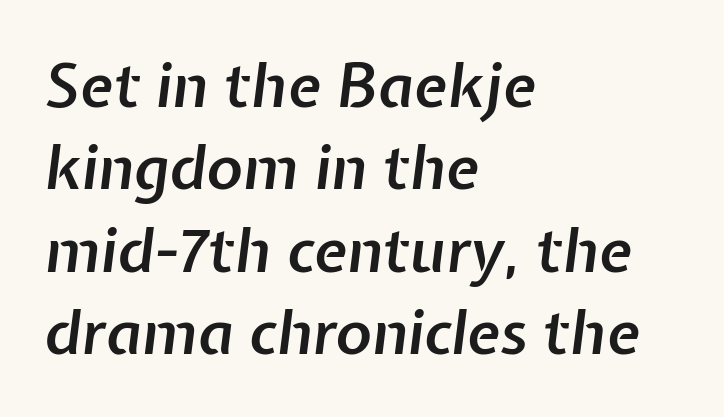
{"italic": "yes", "lean": "right", "slant_degrees": 7, "bold": "semi", "weight": "semibold", "width": "normal", "stroke_contrast": "low", "x_height": "medium", "monospaced": "no", "underline": "no", "align": "left", "line_spacing": "normal", "line_spacing_ratio": 1.35, "letter_spacing": "normal", "letter_spacing_em": 0.0, "glyph_px": 61}
